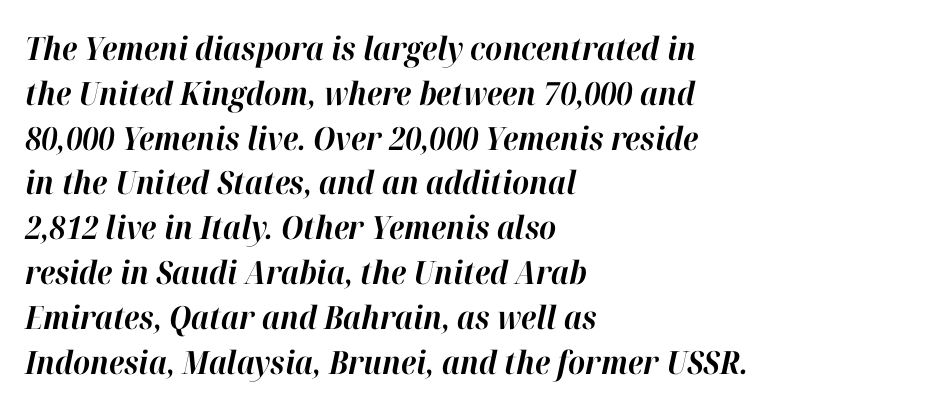
{"italic": "yes", "lean": "right", "slant_degrees": 12, "bold": "yes", "weight": "bold", "width": "normal", "stroke_contrast": "high", "x_height": "medium", "monospaced": "no", "underline": "no", "align": "left", "line_spacing": "normal", "line_spacing_ratio": 1.4, "letter_spacing": "normal", "letter_spacing_em": 0.0, "glyph_px": 32}
